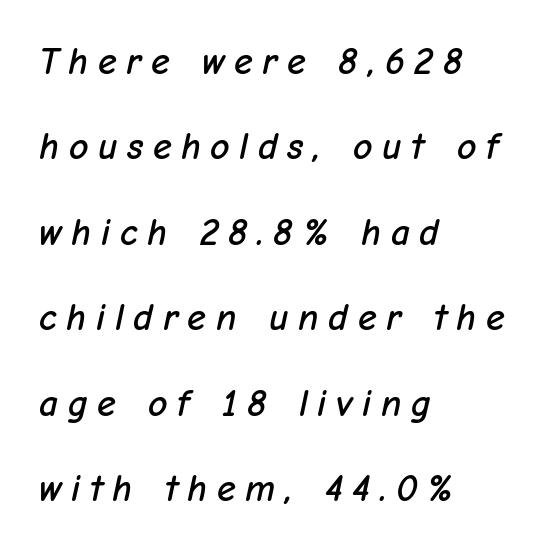
{"italic": "yes", "lean": "right", "slant_degrees": 12, "width": "normal", "stroke_contrast": "low", "x_height": "medium", "monospaced": "no", "underline": "no", "align": "left", "line_spacing": "loose", "line_spacing_ratio": 2.25, "letter_spacing": "wide", "letter_spacing_em": 0.25, "glyph_px": 38}
